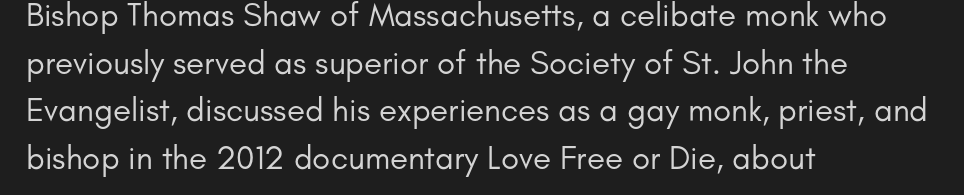
{"serif": "no", "italic": "no", "bold": "no", "weight": "regular", "width": "normal", "stroke_contrast": "low", "x_height": "small", "monospaced": "no", "underline": "no", "align": "left", "line_spacing": "normal", "line_spacing_ratio": 1.44, "letter_spacing": "normal", "letter_spacing_em": 0.0, "glyph_px": 33}
